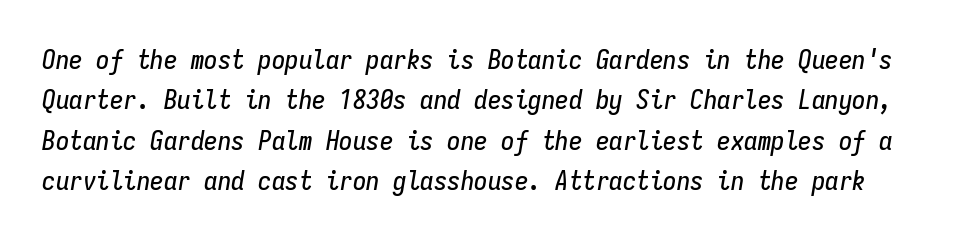
Q: Is the text italic (slanted)? A: Yes, it leans right by about 9 degrees.
Q: Is the text underlined? A: No.
Q: Is the spacing between letters normal or unusually wide? A: Normal.
Q: Is the spacing between lines tight, normal or loose? A: Normal.
